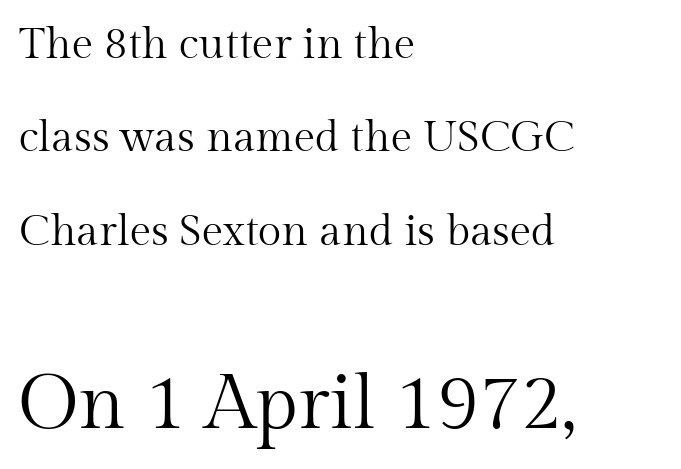
Quick note: underline off. This layout puts the modest block above and the oversized block below. Left-aligned paragraph, ragged on the right. Whoever set this chose breathing room over compactness in the vertical rhythm. Font category for this specimen: serif. A roman cut, with each character standing at attention.
